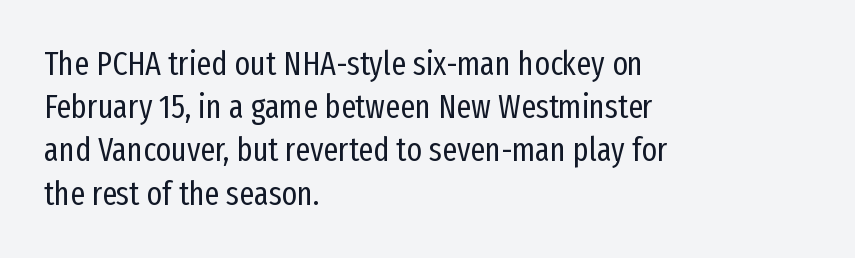
Q: Is the text bold? A: No.
Q: Is the text italic (slanted)? A: No, it is upright.
Q: Is the typeface a serif or a sans-serif typeface? A: Sans-serif.
Q: Is the text underlined? A: No.
Q: How is the paragraph aligned? A: Left-aligned.
Q: Is the spacing between letters normal or unusually wide? A: Normal.
Q: Is the spacing between lines tight, normal or loose? A: Normal.
Q: Width (condensed, normal, or wide)? A: Condensed.
Q: Stroke contrast? A: Low.
Q: x-height? A: Medium.
Q: Monospaced? A: No.
